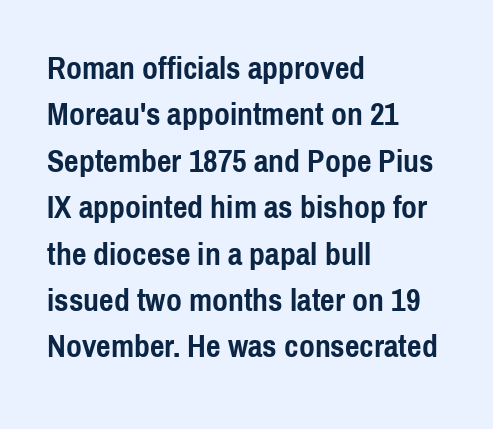
{"serif": "no", "italic": "no", "bold": "yes", "weight": "semibold", "width": "condensed", "x_height": "medium", "monospaced": "no", "underline": "no", "align": "left", "line_spacing": "normal", "line_spacing_ratio": 1.45, "letter_spacing": "normal", "letter_spacing_em": 0.0, "glyph_px": 32}
